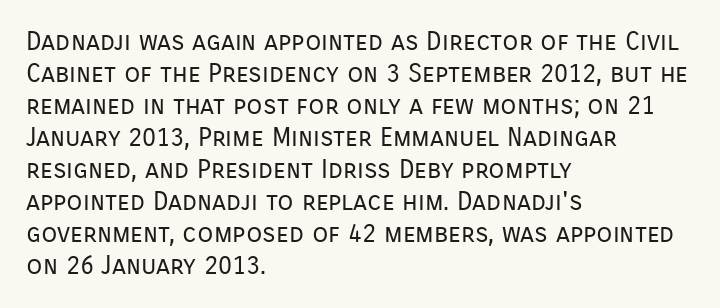
The passage shown is not underscored anywhere. Words appear dense and cohesive because spacing is normal. Alignment: flush left. Unlike italic type, these characters show no tilt at all.
